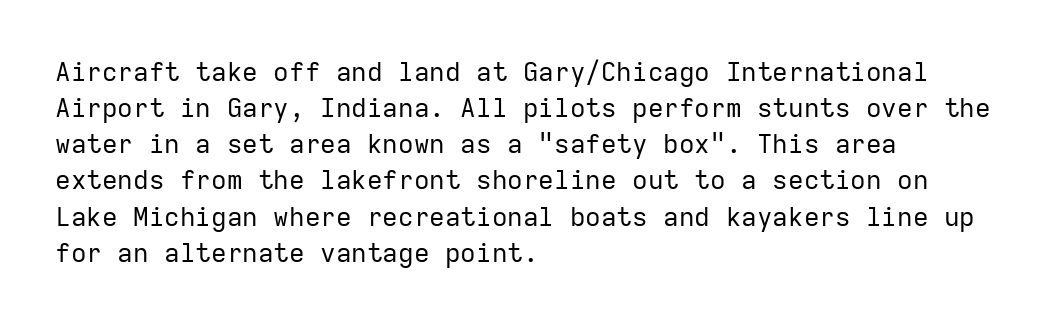
Teacher's note: observe the even left margin — that is flush-left alignment. Students, note that the glyphs here touch the page at normal intervals. Do the letters lean? They stand straight. Descenders hang freely into open space. Stem width sits at or under what a default text font uses.
